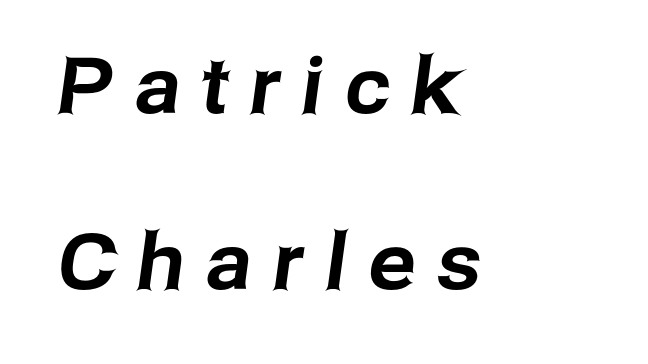
{"serif": "no", "width": "normal", "stroke_contrast": "low", "x_height": "medium", "monospaced": "no", "underline": "no", "align": "left", "line_spacing": "loose", "line_spacing_ratio": 2.26, "letter_spacing": "wide", "letter_spacing_em": 0.28, "glyph_px": 78}
